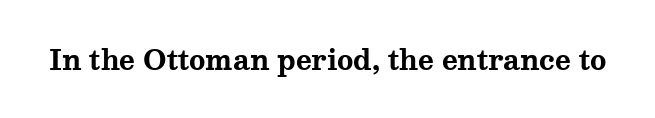
Q: Is the text bold? A: Yes.
Q: Is the text italic (slanted)? A: No, it is upright.
Q: Is the text underlined? A: No.
Q: Is the spacing between letters normal or unusually wide? A: Normal.
